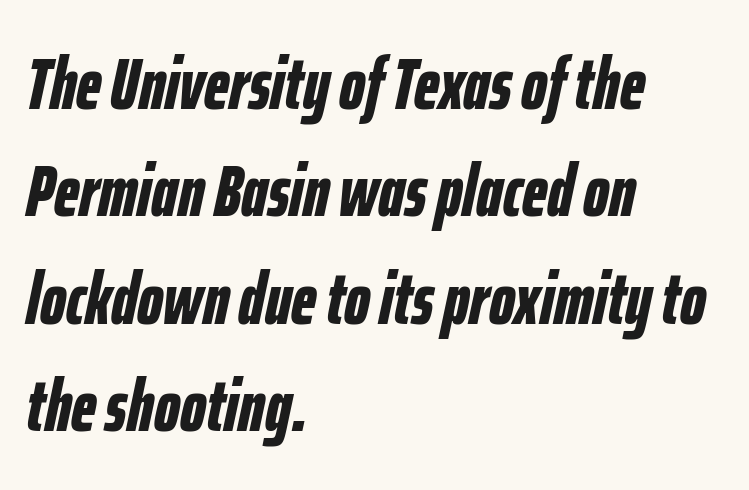
In CSS terms this would be text-align: left. The space between consecutive lines is moderate. Look at the tracking — it's just the regular setting, nothing added. Only glyphs here, with clear space below each row. Observe the lean: these are italic letterforms.
